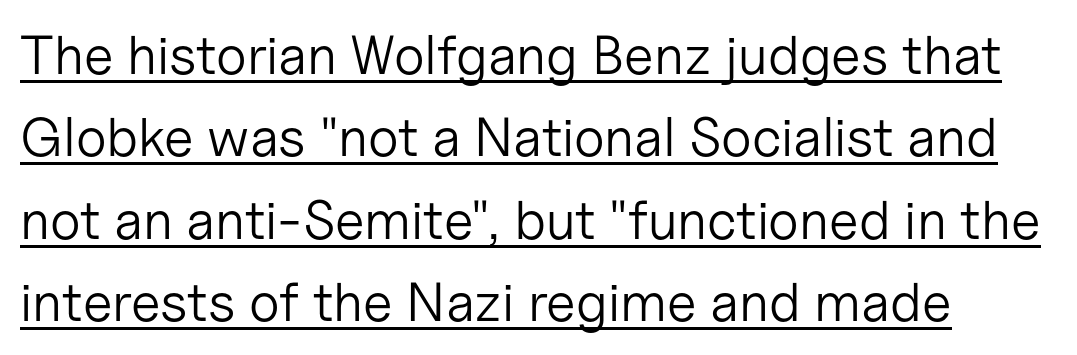
The image shows 55 px light sans-serif type, upright; set left-aligned, normal line spacing (1.5x), normal letter spacing, underlined; low stroke contrast and a medium x-height.
